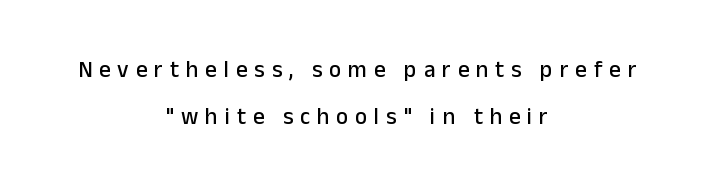
Baseline-to-baseline distance is far greater than the letter height. Tracking here is generous; glyphs stand well apart from one another. The gap between lines stays unmarked. Upright lettering throughout.
